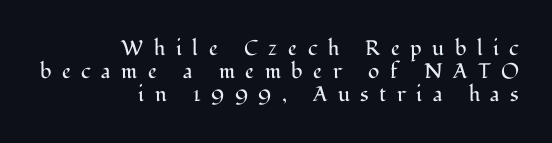
{"italic": "no", "bold": "no", "underline": "no", "align": "right", "line_spacing": "tight", "line_spacing_ratio": 1.1, "letter_spacing": "wide", "letter_spacing_em": 0.5, "glyph_px": 21}
